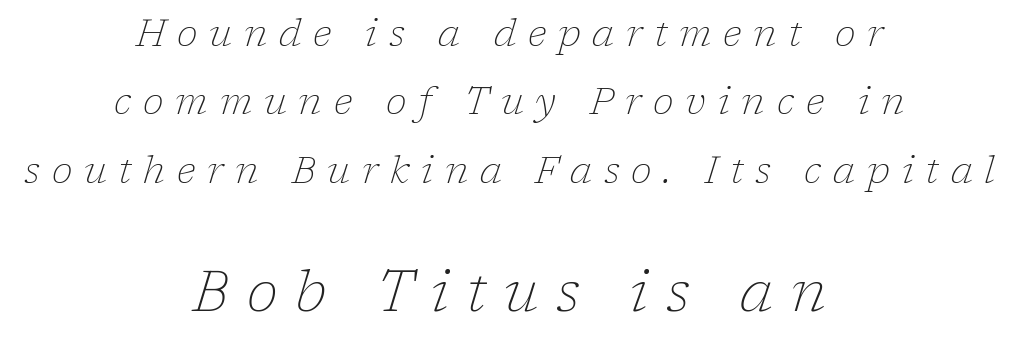
The image shows 57 px thin serif type, italic (leaning right); set centered, line spacing 1.8x, unusually wide letter spacing (+0.31 em), not underlined; the second (bottom) block is 1.5x larger; low stroke contrast and a medium x-height.
